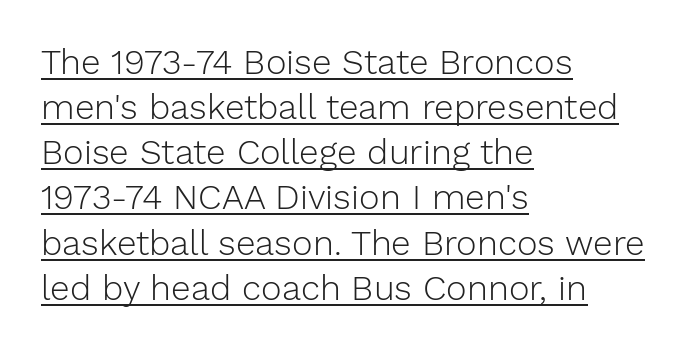
Q: Is the text bold? A: No.
Q: Is the text italic (slanted)? A: No, it is upright.
Q: Is the typeface a serif or a sans-serif typeface? A: Sans-serif.
Q: Is the text underlined? A: Yes.
Q: How is the paragraph aligned? A: Left-aligned.
Q: Is the spacing between letters normal or unusually wide? A: Normal.
Q: Is the spacing between lines tight, normal or loose? A: Normal.
Q: Width (condensed, normal, or wide)? A: Normal.
Q: Stroke contrast? A: Low.
Q: x-height? A: Medium.
Q: Monospaced? A: No.
